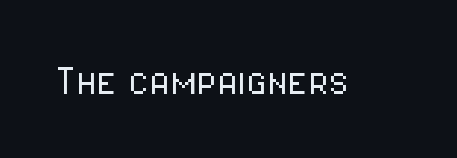
Q: Is the text bold? A: No.
Q: Is the text italic (slanted)? A: No, it is upright.
Q: Is the typeface a serif or a sans-serif typeface? A: Sans-serif.
Q: Is the text underlined? A: No.
Q: Is the spacing between letters normal or unusually wide? A: Normal.
Q: Width (condensed, normal, or wide)? A: Condensed.
Q: Stroke contrast? A: Low.
Q: x-height? A: Medium.
Q: Monospaced? A: No.
